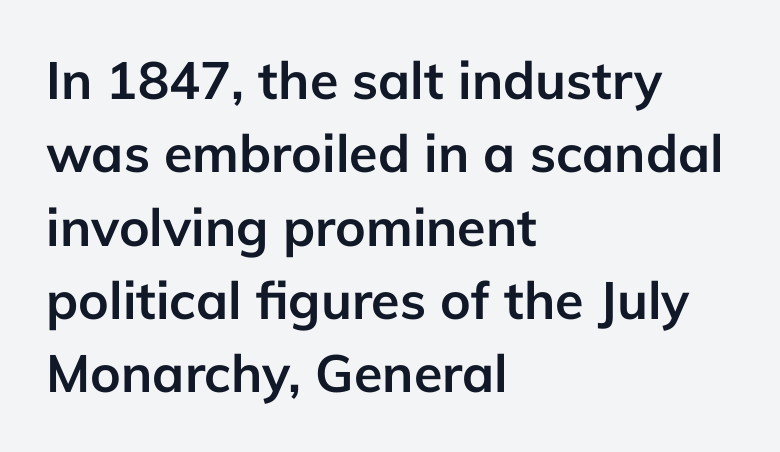
Each glyph is drawn with heavy, bold strokes. Every row of glyphs begins at an identical x-position on the left. The lettering stays uniformly vertical, giving the passage a roman look. Bare-footed words on every line. The rendering uses natural spacing where letterforms have individual widths.
